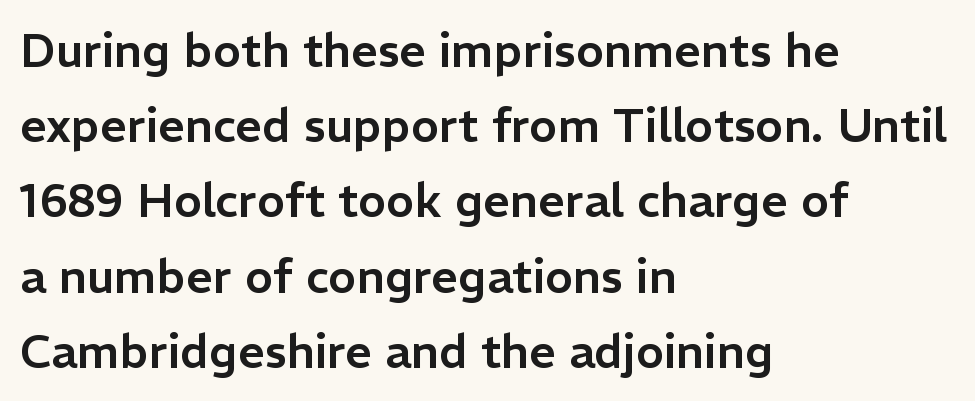
Q: Is the text italic (slanted)? A: No, it is upright.
Q: Is the typeface a serif or a sans-serif typeface? A: Sans-serif.
Q: Is the text underlined? A: No.
Q: How is the paragraph aligned? A: Left-aligned.
Q: Is the spacing between letters normal or unusually wide? A: Normal.
Q: Is the spacing between lines tight, normal or loose? A: Normal.
Q: Width (condensed, normal, or wide)? A: Normal.
Q: Stroke contrast? A: Low.
Q: x-height? A: Medium.
Q: Monospaced? A: No.
